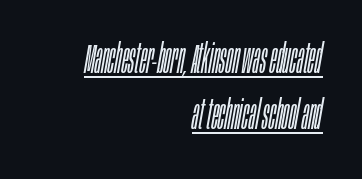
Stems and bowls with no extra thickness — not bold. Emphasis is given by a line drawn under the lettering. The letters sit at their default tracking, neither squeezed nor spread. Every row of glyphs terminates at an identical x-position on the right.
